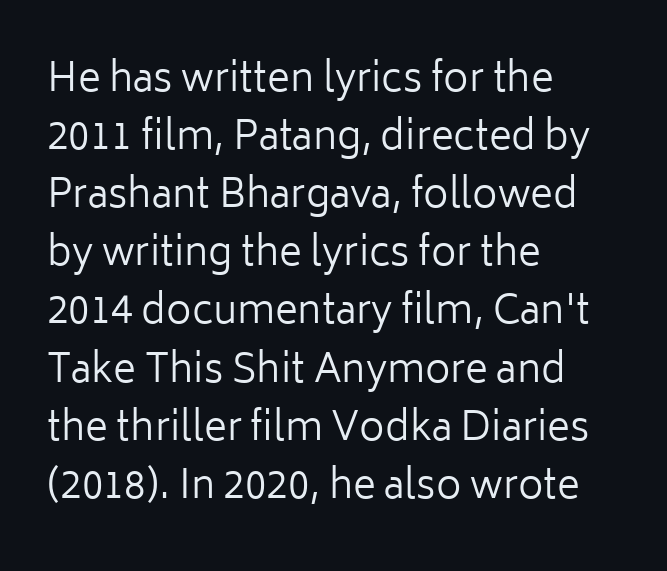
Q: Is the text bold? A: No.
Q: Is the text italic (slanted)? A: No, it is upright.
Q: Is the typeface a serif or a sans-serif typeface? A: Sans-serif.
Q: Is the text underlined? A: No.
Q: How is the paragraph aligned? A: Left-aligned.
Q: Is the spacing between letters normal or unusually wide? A: Normal.
Q: Is the spacing between lines tight, normal or loose? A: Normal.
Q: Width (condensed, normal, or wide)? A: Normal.
Q: Stroke contrast? A: Low.
Q: x-height? A: Medium.
Q: Monospaced? A: No.
